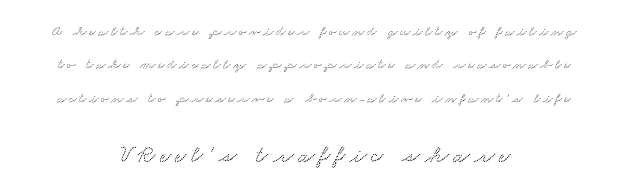
{"underline": "no", "align": "center", "line_spacing": "loose", "line_spacing_ratio": 2.39, "larger_block": "second", "size_ratio": 1.71, "glyph_px": 24}
